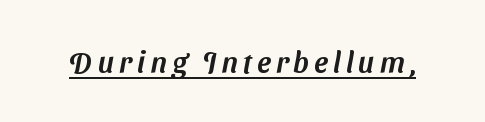
Q: Is the typeface a serif or a sans-serif typeface? A: Sans-serif.
Q: Is the text underlined? A: Yes.
Q: Width (condensed, normal, or wide)? A: Normal.
Q: Stroke contrast? A: Medium.
Q: x-height? A: Medium.
Q: Monospaced? A: No.
